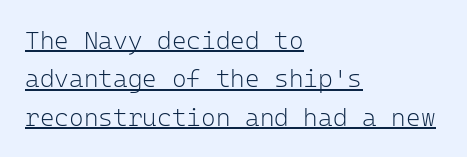
Casual observation: everything's shoved over to the left. Rows of type keep a routine distance in the vertical direction. Is this a heavy cut? Hardly; it is regular or lighter. These characters rest on top of a visible drawn line.
